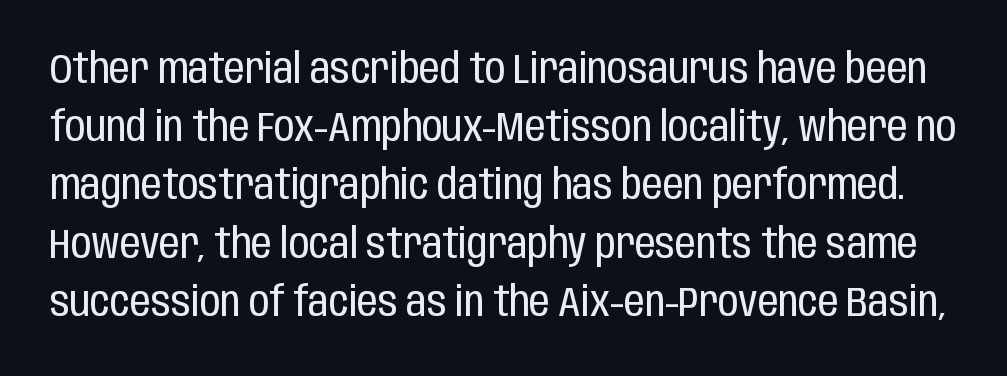
The image shows 41 px regular-weight, condensed sans-serif type, upright; set normal line spacing (1.42x), normal letter spacing, not underlined; low stroke contrast and a large x-height.
